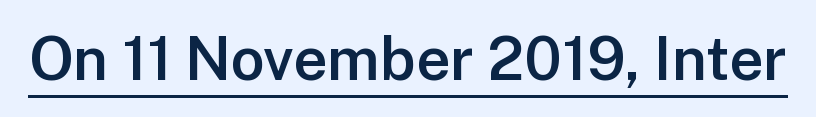
{"serif": "no", "italic": "no", "bold": "semi", "weight": "semibold", "width": "normal", "stroke_contrast": "low", "x_height": "medium", "monospaced": "no", "underline": "yes", "letter_spacing": "normal", "letter_spacing_em": 0.0, "glyph_px": 60}
